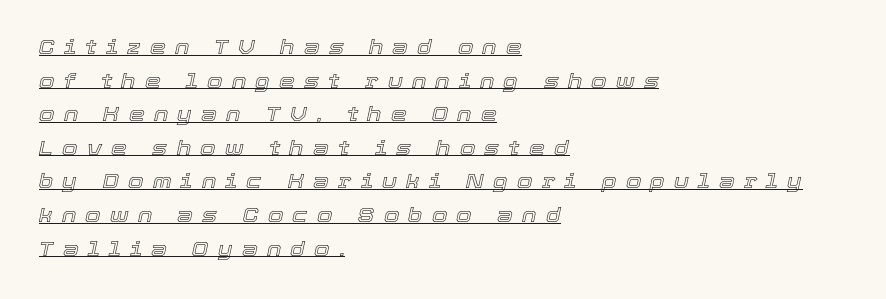
{"italic": "yes", "lean": "right", "slant_degrees": 12, "underline": "yes", "align": "left", "line_spacing": "normal", "line_spacing_ratio": 1.68, "letter_spacing": "wide", "letter_spacing_em": 0.46, "glyph_px": 20}
